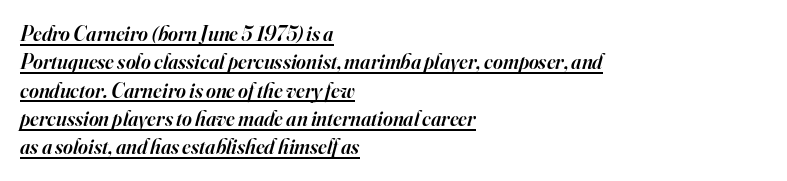
Caption: lettering with a line underneath. Regular leading. Caption: standard tracking, unaltered. The glyphs have the mass of a demibold cut, below bold.
